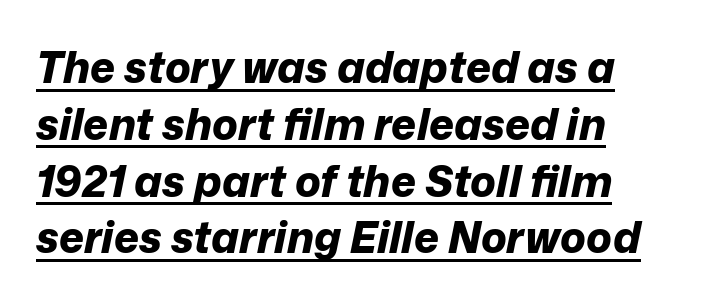
The image shows 43 px bold type, italic (leaning right); set left-aligned, normal line spacing (1.32x), normal letter spacing, underlined; low stroke contrast and a medium x-height.
